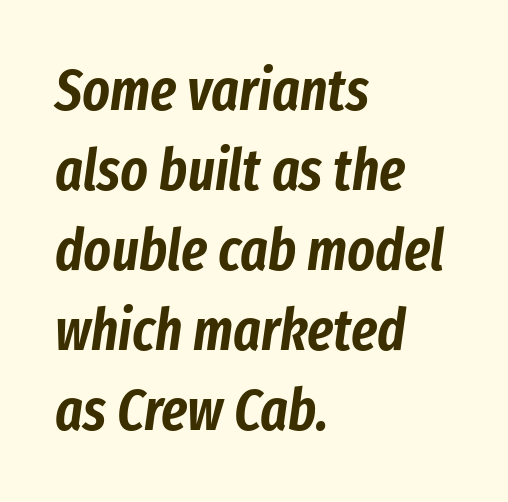
{"italic": "yes", "lean": "right", "slant_degrees": 8, "width": "condensed", "stroke_contrast": "low", "x_height": "medium", "monospaced": "no", "underline": "no", "align": "left", "line_spacing": "normal", "line_spacing_ratio": 1.38, "letter_spacing": "normal", "letter_spacing_em": 0.0, "glyph_px": 58}
